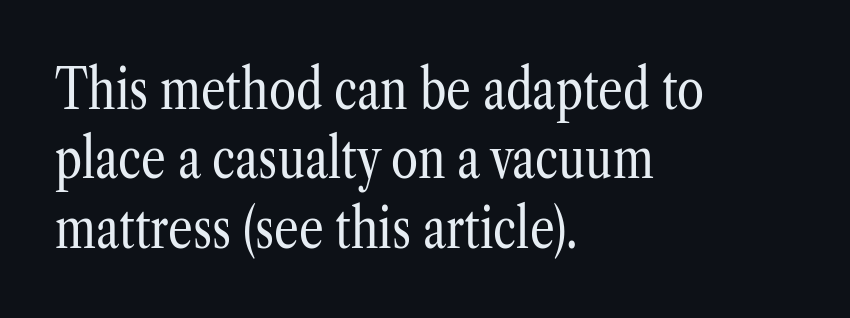
Q: Is the text bold? A: No.
Q: Is the text italic (slanted)? A: No, it is upright.
Q: Is the typeface a serif or a sans-serif typeface? A: Serif.
Q: Is the text underlined? A: No.
Q: How is the paragraph aligned? A: Left-aligned.
Q: Is the spacing between letters normal or unusually wide? A: Normal.
Q: Is the spacing between lines tight, normal or loose? A: Normal.
Q: Width (condensed, normal, or wide)? A: Condensed.
Q: Stroke contrast? A: Low.
Q: x-height? A: Medium.
Q: Monospaced? A: No.
